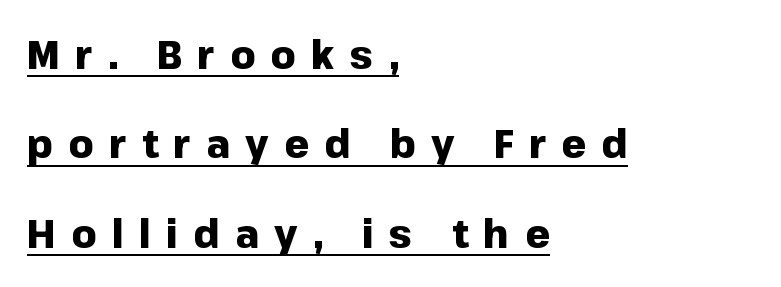
Q: Is the text bold? A: Yes.
Q: Is the text italic (slanted)? A: No, it is upright.
Q: Is the typeface a serif or a sans-serif typeface? A: Sans-serif.
Q: Is the text underlined? A: Yes.
Q: How is the paragraph aligned? A: Left-aligned.
Q: Is the spacing between letters normal or unusually wide? A: Unusually wide.
Q: Is the spacing between lines tight, normal or loose? A: Loose.
Q: Width (condensed, normal, or wide)? A: Normal.
Q: Stroke contrast? A: Low.
Q: x-height? A: Medium.
Q: Monospaced? A: No.
